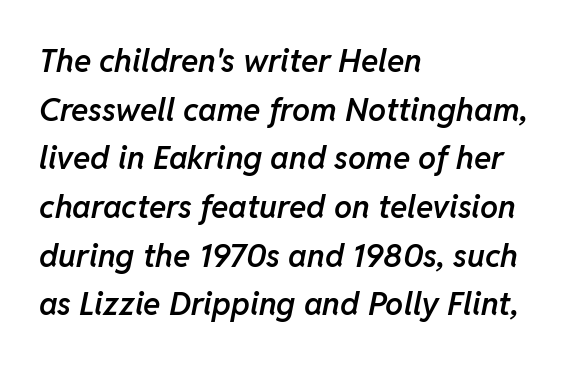
Q: Is the text bold? A: Semi-bold.
Q: Is the text italic (slanted)? A: Yes, it leans right by about 11 degrees.
Q: Is the text underlined? A: No.
Q: How is the paragraph aligned? A: Left-aligned.
Q: Is the spacing between letters normal or unusually wide? A: Normal.
Q: Is the spacing between lines tight, normal or loose? A: Normal.
Q: Width (condensed, normal, or wide)? A: Normal.
Q: Stroke contrast? A: Low.
Q: x-height? A: Medium.
Q: Monospaced? A: No.
